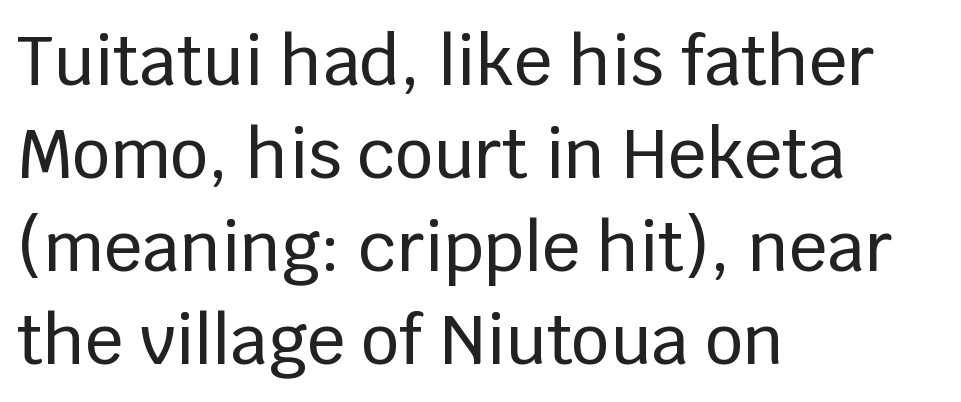
Every stem runs plumb, perpendicular to the baseline. Spacing verdict: proportional, widths tailored to each character. Whoever set this chose a conventional vertical rhythm. No word sits above an underline.
